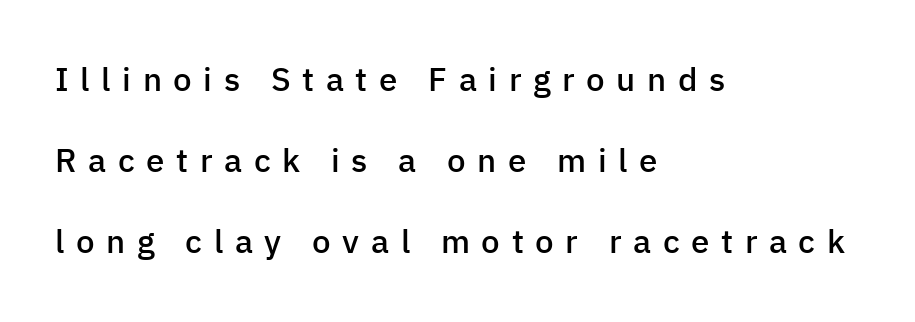
{"serif": "no", "italic": "no", "bold": "semi", "weight": "semibold", "width": "normal", "stroke_contrast": "low", "x_height": "medium", "monospaced": "no", "underline": "no", "align": "left", "line_spacing": "loose", "line_spacing_ratio": 2.45, "letter_spacing": "wide", "letter_spacing_em": 0.35, "glyph_px": 33}
